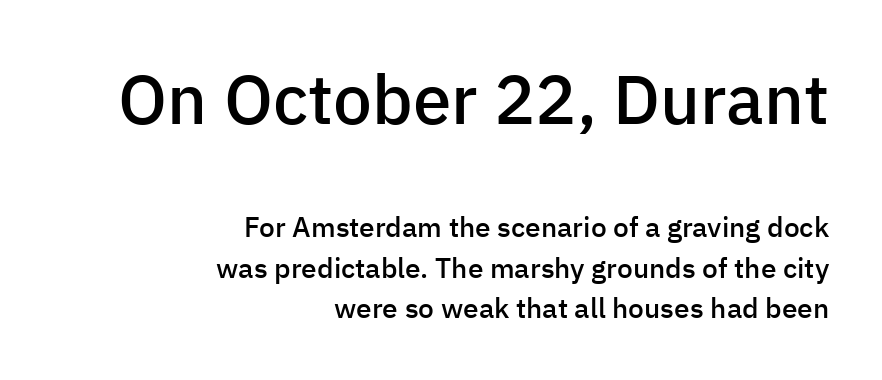
The image shows 69 px semibold sans-serif type, upright; set right-aligned, normal line spacing (1.45x), normal letter spacing, not underlined; the first (top) block is 2.46x larger; low stroke contrast and a medium x-height.
